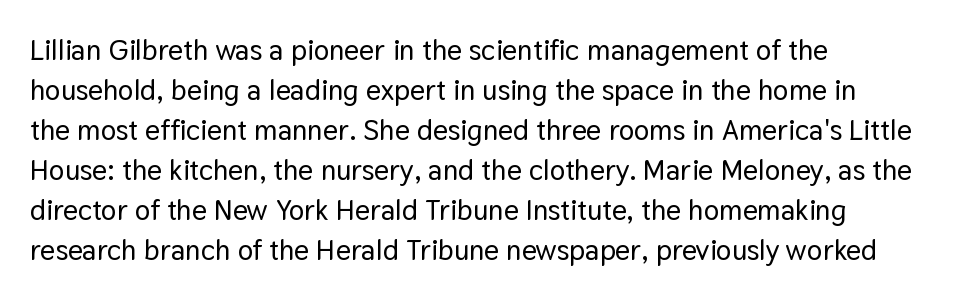
Descenders are the only things crossing below the line. The passage shown is typed in a proportional face where columns would drift. The horizontal fit of the characters is conventional and even. This rendering uses left alignment, leaving the right contour irregular. Regarding leading, the lines here are spaced in the standard way.
